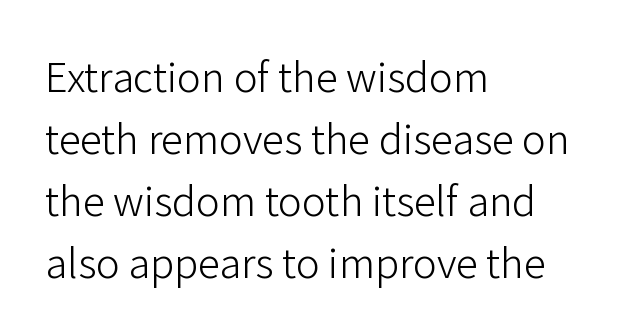
Q: Is the text bold? A: No.
Q: Is the text italic (slanted)? A: No, it is upright.
Q: Is the typeface a serif or a sans-serif typeface? A: Sans-serif.
Q: Is the text underlined? A: No.
Q: How is the paragraph aligned? A: Left-aligned.
Q: Is the spacing between letters normal or unusually wide? A: Normal.
Q: Is the spacing between lines tight, normal or loose? A: Normal.
Q: Width (condensed, normal, or wide)? A: Normal.
Q: Stroke contrast? A: Low.
Q: x-height? A: Medium.
Q: Monospaced? A: No.
